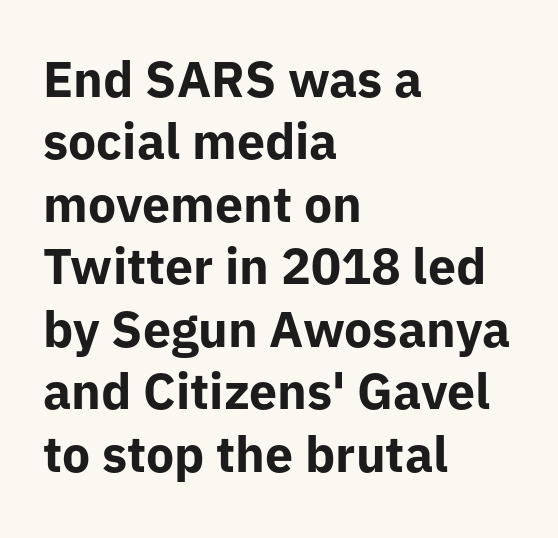
Q: Is the text bold? A: Yes.
Q: Is the text italic (slanted)? A: No, it is upright.
Q: Is the typeface a serif or a sans-serif typeface? A: Sans-serif.
Q: Is the text underlined? A: No.
Q: How is the paragraph aligned? A: Left-aligned.
Q: Is the spacing between letters normal or unusually wide? A: Normal.
Q: Is the spacing between lines tight, normal or loose? A: Normal.
Q: Width (condensed, normal, or wide)? A: Normal.
Q: Stroke contrast? A: Low.
Q: x-height? A: Medium.
Q: Monospaced? A: No.
